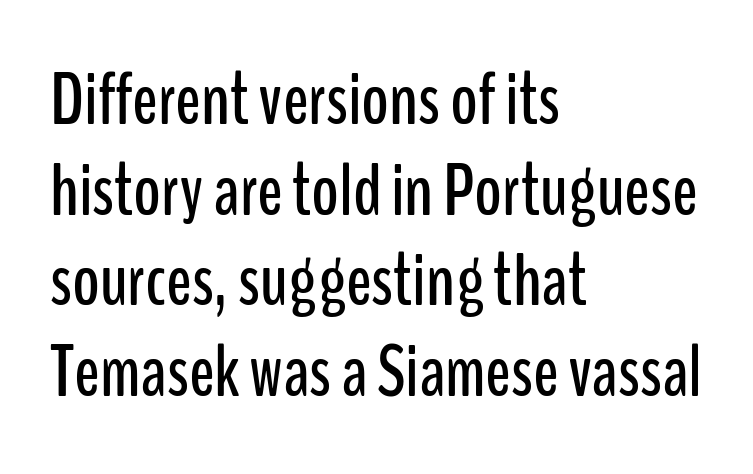
The image shows 75 px condensed sans-serif type, upright; set left-aligned, line spacing 1.21x, normal letter spacing, not underlined; low stroke contrast and a medium x-height.
